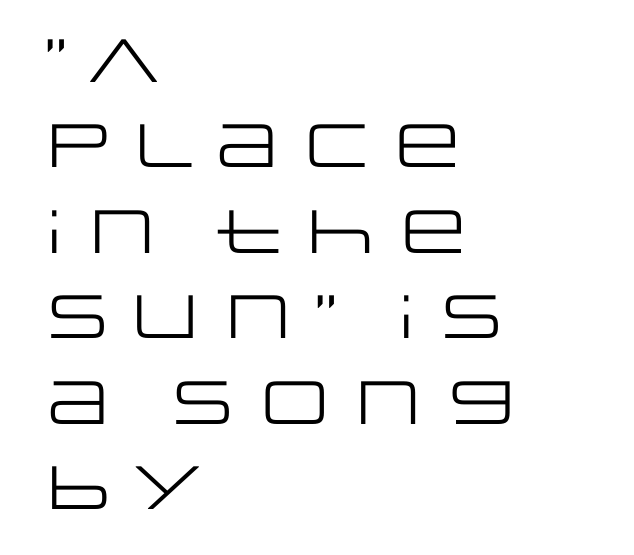
Think of a printed novel: that variable character pitch is what you see here. You could call the tracking neutral — neither tight nor loose. The typeface chosen for these lines omits serifs. When letters stand straight like this, we call the style roman or upright.
